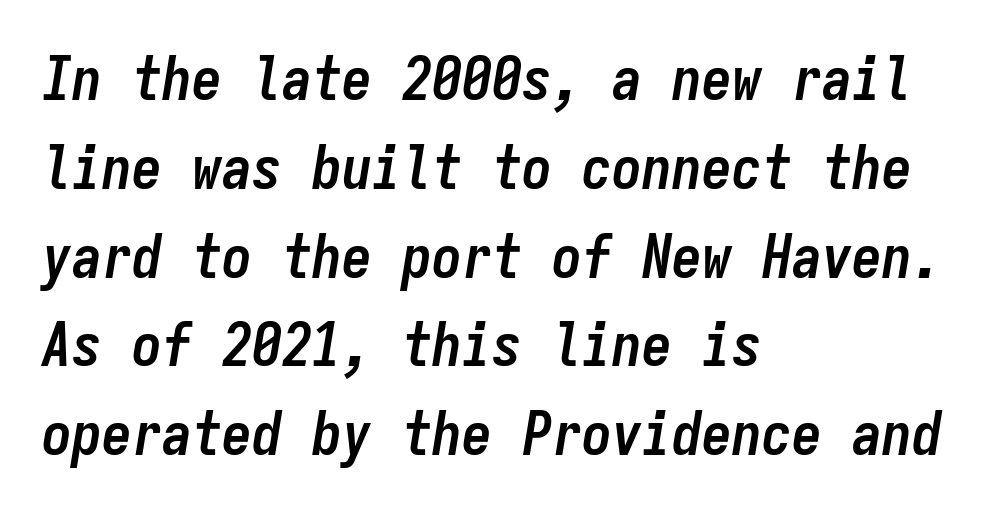
{"italic": "yes", "lean": "right", "slant_degrees": 9, "bold": "yes", "weight": "semibold", "width": "condensed", "stroke_contrast": "low", "x_height": "medium", "monospaced": "yes", "underline": "no", "align": "left", "line_spacing": "normal", "line_spacing_ratio": 1.48, "letter_spacing": "normal", "letter_spacing_em": 0.0, "glyph_px": 60}
